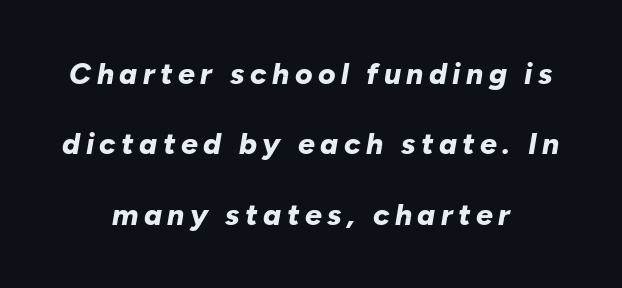
Weight check: bold — yes, fully. A great deal of white space separates one row of letters from the next. The compositor balanced each line on the midline. Each letter keeps its own natural width here, so spacing adapts to shape. Descenders are the only things crossing below the line.
